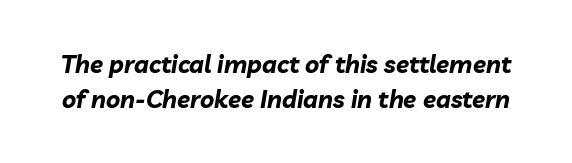
Q: Is the text bold? A: Yes.
Q: Is the text italic (slanted)? A: Yes, it leans right by about 10 degrees.
Q: Is the text underlined? A: No.
Q: Is the spacing between letters normal or unusually wide? A: Normal.
Q: Is the spacing between lines tight, normal or loose? A: Normal.
